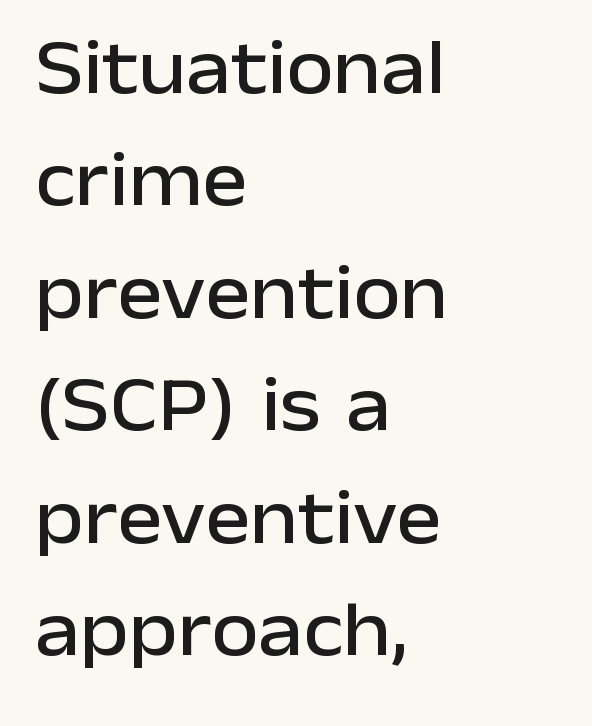
{"serif": "no", "italic": "no", "width": "normal", "stroke_contrast": "low", "x_height": "medium", "monospaced": "no", "underline": "no", "align": "left", "line_spacing": "normal", "line_spacing_ratio": 1.46, "letter_spacing": "normal", "letter_spacing_em": 0.0, "glyph_px": 77}
